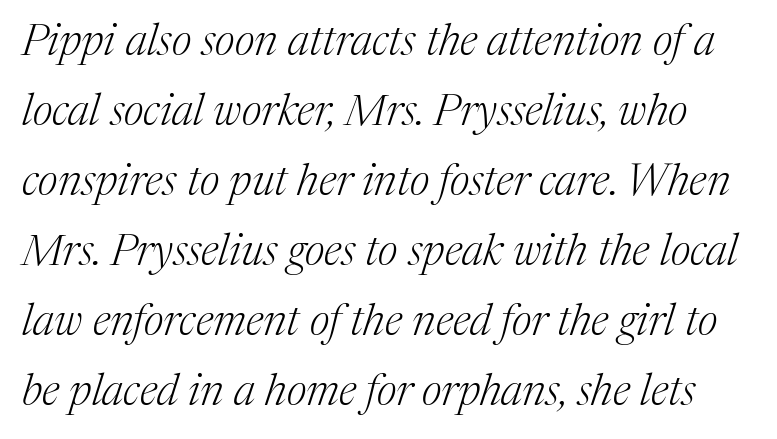
Varying glyph widths throughout — classic text-font behaviour. Notice how the stems are inclined rather than vertical — that's the hallmark of italics. Heft: none added — not bold. Type style note: has serifs. Glyph-to-glyph distance matches everyday printed text. Clear beneath every line of the passage.
